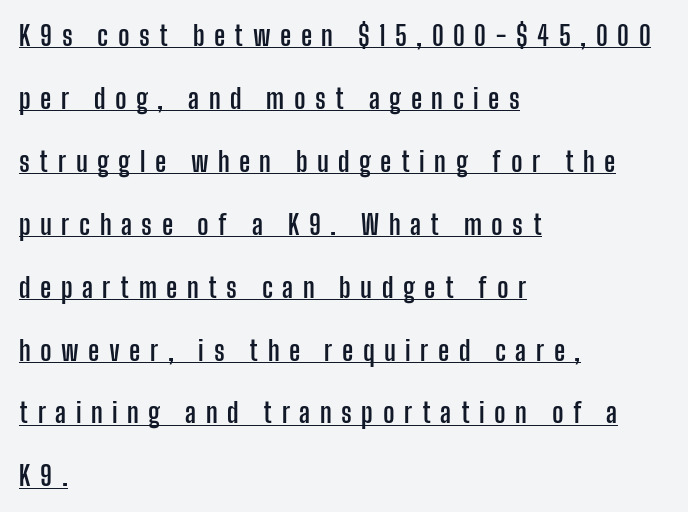
The image shows 27 px bold type, upright; set left-aligned, loose line spacing (2.33x), unusually wide letter spacing (+0.35 em), underlined.
